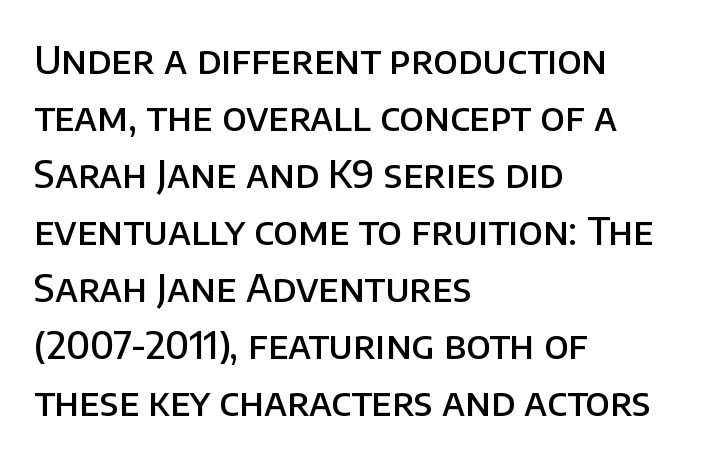
The image shows 38 px semibold sans-serif type, upright; set left-aligned, normal line spacing (1.5x), normal letter spacing, not underlined; low stroke contrast and a large x-height.
